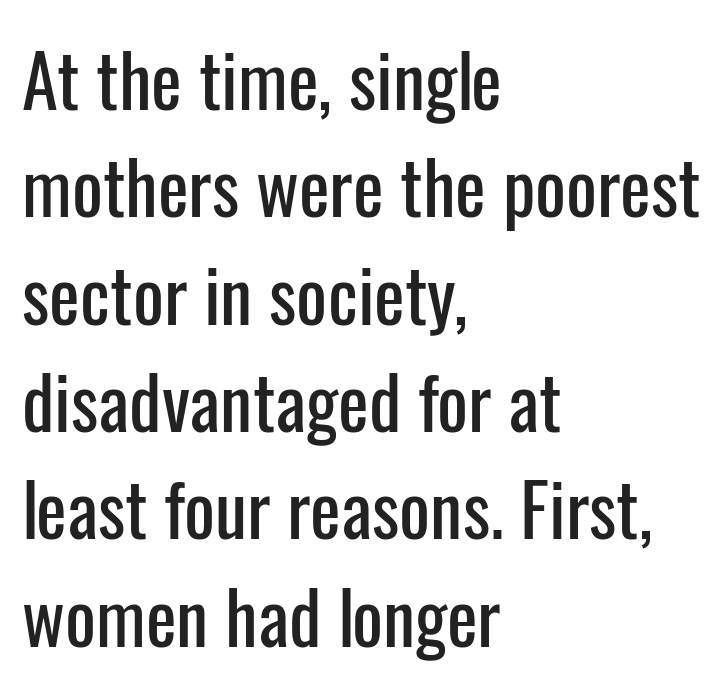
This sample is left-justified, so line endings fall wherever the words run out. Short note: letters normally spaced. Proportional: the letters do not fall into vertical columns. In terms of letterform style, serifs are entirely absent. Every character sits straight up, as roman type does.
